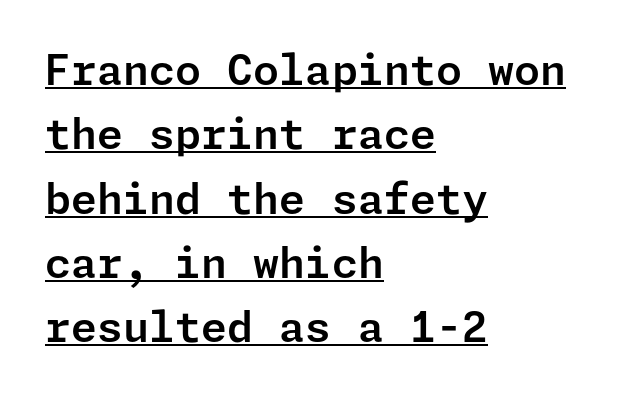
Q: Is the text italic (slanted)? A: No, it is upright.
Q: Is the typeface a serif or a sans-serif typeface? A: Sans-serif.
Q: Is the text underlined? A: Yes.
Q: How is the paragraph aligned? A: Left-aligned.
Q: Is the spacing between letters normal or unusually wide? A: Normal.
Q: Is the spacing between lines tight, normal or loose? A: Normal.
Q: Width (condensed, normal, or wide)? A: Normal.
Q: Stroke contrast? A: Low.
Q: x-height? A: Medium.
